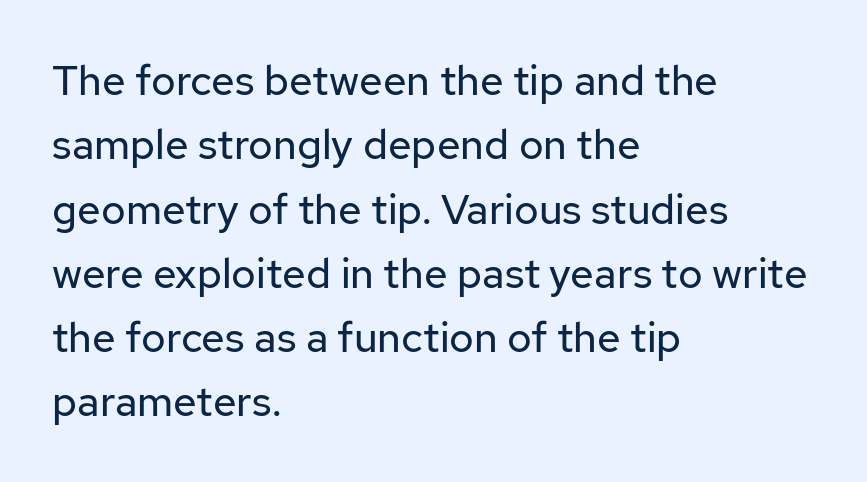
{"serif": "no", "italic": "no", "bold": "no", "weight": "regular", "width": "normal", "stroke_contrast": "low", "x_height": "medium", "monospaced": "no", "underline": "no", "align": "left", "line_spacing": "normal", "line_spacing_ratio": 1.53, "letter_spacing": "normal", "letter_spacing_em": 0.0, "glyph_px": 42}
